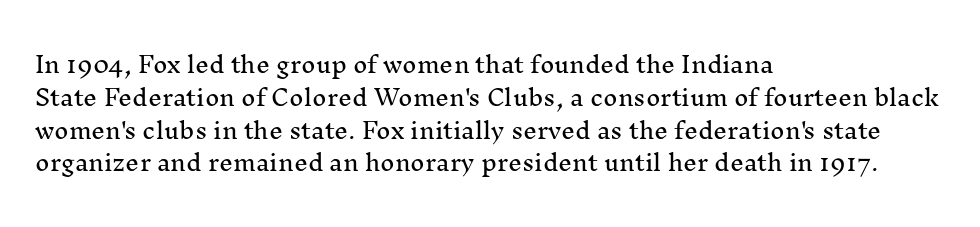
{"italic": "no", "underline": "no", "align": "left", "line_spacing": "normal", "line_spacing_ratio": 1.49, "letter_spacing": "normal", "letter_spacing_em": 0.0, "glyph_px": 22}
